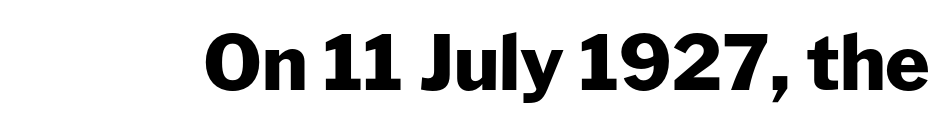
The image shows 76 px heavy sans-serif type, upright; set normal letter spacing, not underlined; low stroke contrast and a medium x-height.
